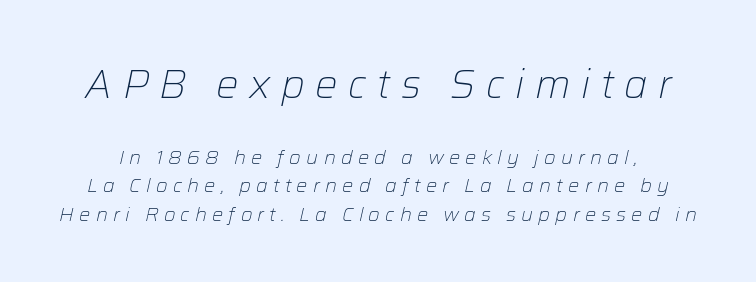
Q: Is the text bold? A: No.
Q: Is the text italic (slanted)? A: Yes, it leans right by about 12 degrees.
Q: Is the text underlined? A: No.
Q: Is the spacing between letters normal or unusually wide? A: Unusually wide.
Q: Is the spacing between lines tight, normal or loose? A: Normal.
Q: Which block of text is set in a larger size, the first (top) or the second (bottom)? A: The first (top) one.
Q: Width (condensed, normal, or wide)? A: Normal.
Q: Stroke contrast? A: Low.
Q: x-height? A: Medium.
Q: Monospaced? A: No.
